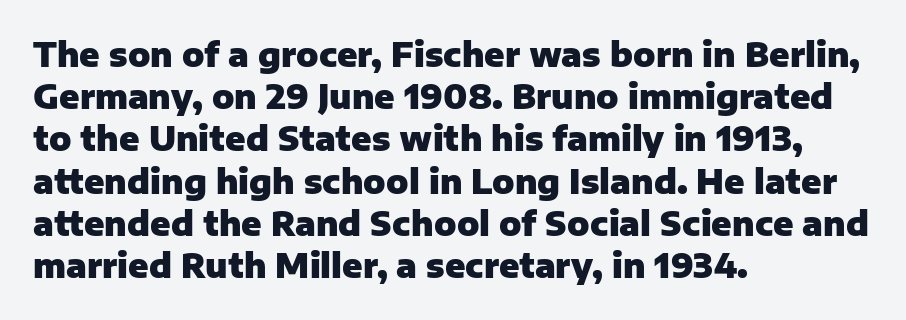
Q: Is the text bold? A: Yes.
Q: Is the text italic (slanted)? A: No, it is upright.
Q: Is the typeface a serif or a sans-serif typeface? A: Sans-serif.
Q: Is the text underlined? A: No.
Q: How is the paragraph aligned? A: Left-aligned.
Q: Is the spacing between letters normal or unusually wide? A: Normal.
Q: Is the spacing between lines tight, normal or loose? A: Normal.
Q: Width (condensed, normal, or wide)? A: Normal.
Q: Stroke contrast? A: Low.
Q: x-height? A: Medium.
Q: Monospaced? A: No.
